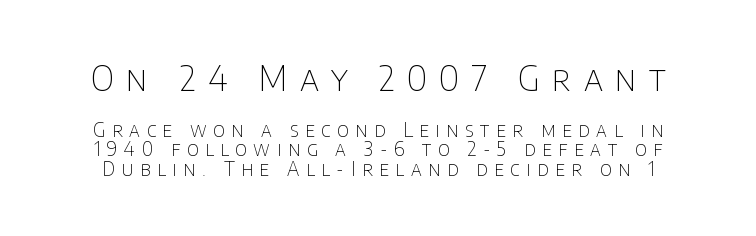
Q: Is the text bold? A: No.
Q: Is the text italic (slanted)? A: No, it is upright.
Q: Is the typeface a serif or a sans-serif typeface? A: Sans-serif.
Q: Is the text underlined? A: No.
Q: Is the spacing between letters normal or unusually wide? A: Unusually wide.
Q: Is the spacing between lines tight, normal or loose? A: Tight.
Q: Which block of text is set in a larger size, the first (top) or the second (bottom)? A: The first (top) one.
Q: Width (condensed, normal, or wide)? A: Normal.
Q: Stroke contrast? A: Low.
Q: x-height? A: Large.
Q: Monospaced? A: No.
